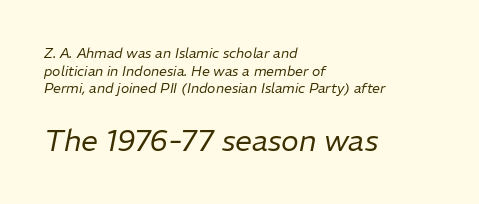
{"italic": "yes", "lean": "right", "slant_degrees": 11, "bold": "no", "weight": "regular", "width": "normal", "stroke_contrast": "low", "x_height": "medium", "monospaced": "no", "underline": "no", "align": "left", "line_spacing": "normal", "line_spacing_ratio": 1.26, "letter_spacing": "normal", "letter_spacing_em": 0.0, "larger_block": "second", "size_ratio": 2.14, "glyph_px": 30}
